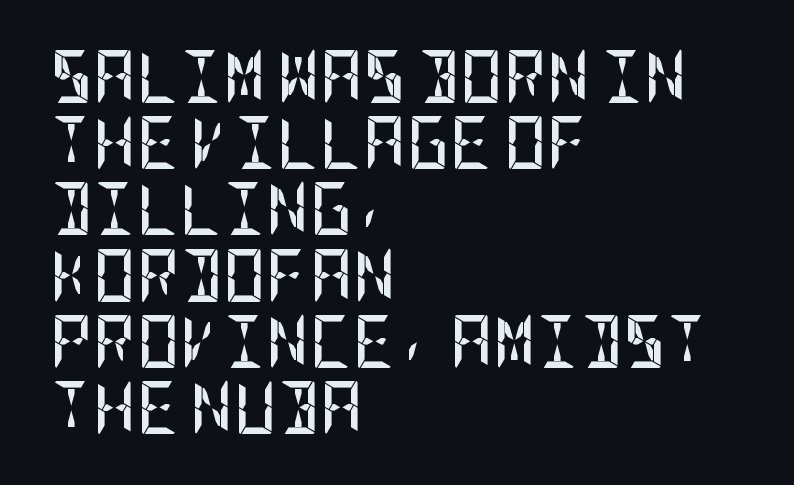
The image shows 53 px semibold, condensed sans-serif type, upright; set left-aligned, normal line spacing (1.25x), normal letter spacing, not underlined; low stroke contrast and a large x-height.
